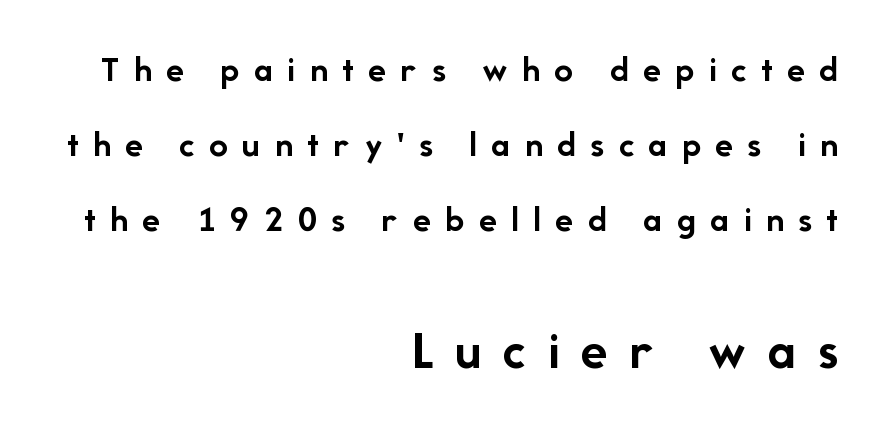
Its strokes are broad and dark, the hallmark of bold type. Regarding serifs, this sample does without them. Bare-footed words on every line. Vertical spacing — loose. The rendering inserts visible extra space after every character.
